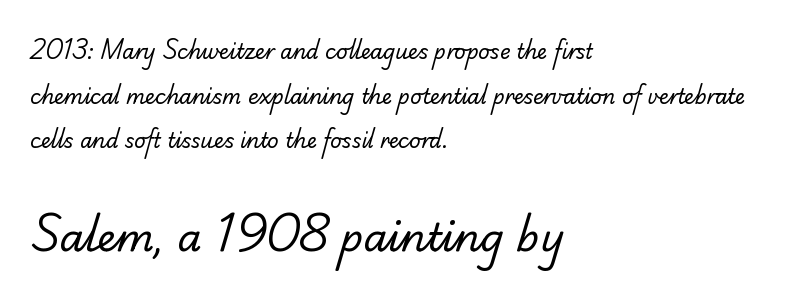
Spacing verdict: proportional, widths tailored to each character. The text block is weighted toward the left margin, trailing off unevenly rightward. The type family on display is of the sans-serif kind. Note: smaller setting up top, larger setting below.
